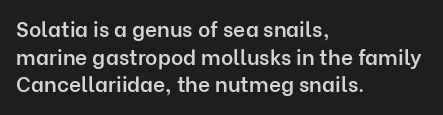
{"italic": "no", "bold": "semi", "underline": "no", "align": "left", "line_spacing": "normal", "line_spacing_ratio": 1.32, "letter_spacing": "normal", "letter_spacing_em": 0.0, "glyph_px": 21}
